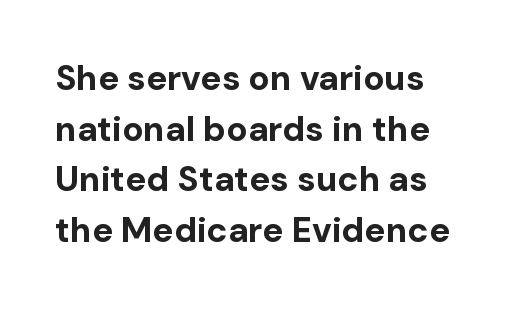
{"serif": "no", "italic": "no", "bold": "yes", "weight": "bold", "width": "normal", "stroke_contrast": "low", "x_height": "medium", "monospaced": "no", "underline": "no", "align": "left", "line_spacing": "normal", "line_spacing_ratio": 1.45, "letter_spacing": "normal", "letter_spacing_em": 0.0, "glyph_px": 35}
